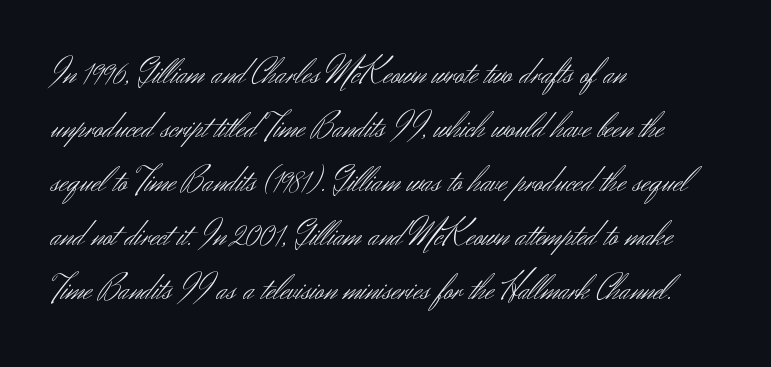
Q: Is the text bold? A: No.
Q: Is the text italic (slanted)? A: Yes.
Q: Is the typeface a serif or a sans-serif typeface? A: Sans-serif.
Q: Is the text underlined? A: No.
Q: How is the paragraph aligned? A: Left-aligned.
Q: Is the spacing between letters normal or unusually wide? A: Normal.
Q: Is the spacing between lines tight, normal or loose? A: Normal.
Q: Width (condensed, normal, or wide)? A: Normal.
Q: Stroke contrast? A: Medium.
Q: x-height? A: Small.
Q: Monospaced? A: No.
